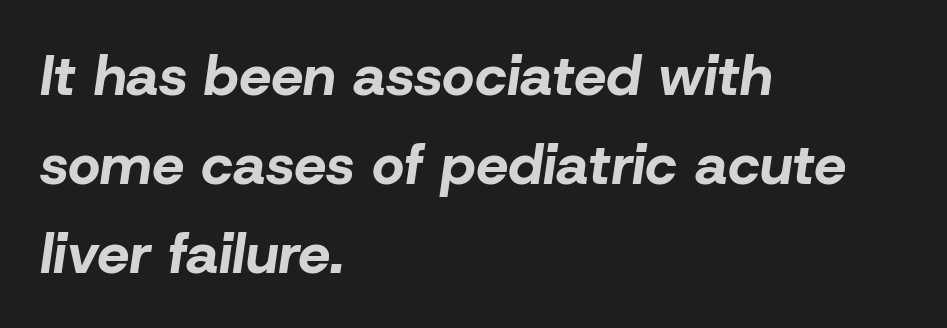
Q: Is the text bold? A: Yes.
Q: Is the text italic (slanted)? A: Yes, it leans right by about 8 degrees.
Q: Is the text underlined? A: No.
Q: How is the paragraph aligned? A: Left-aligned.
Q: Is the spacing between letters normal or unusually wide? A: Normal.
Q: Is the spacing between lines tight, normal or loose? A: Normal.
Q: Width (condensed, normal, or wide)? A: Normal.
Q: Stroke contrast? A: Low.
Q: x-height? A: Medium.
Q: Monospaced? A: No.
